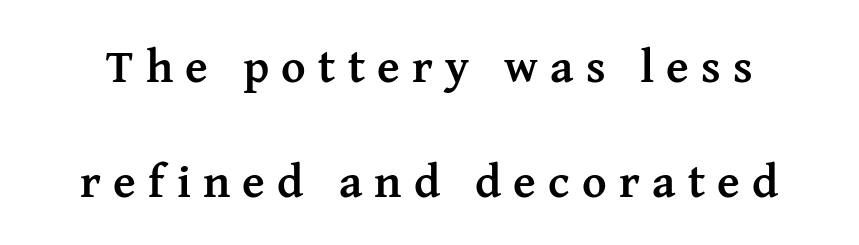
Glance below the letters and you will spot only blank space. You can tell from the footed stems that serif type was used. Proportional: the letters do not fall into vertical columns. Inter-character spacing is expanded well beyond the font's built-in metrics. Weight: bold. Successive baselines arrive slowly, with a big drop between each.
